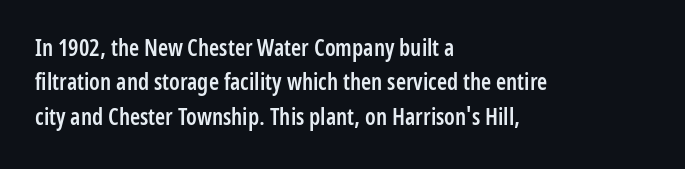
{"italic": "no", "bold": "semi", "underline": "no", "align": "left", "line_spacing": "normal", "line_spacing_ratio": 1.5, "letter_spacing": "normal", "letter_spacing_em": 0.0, "glyph_px": 23}
